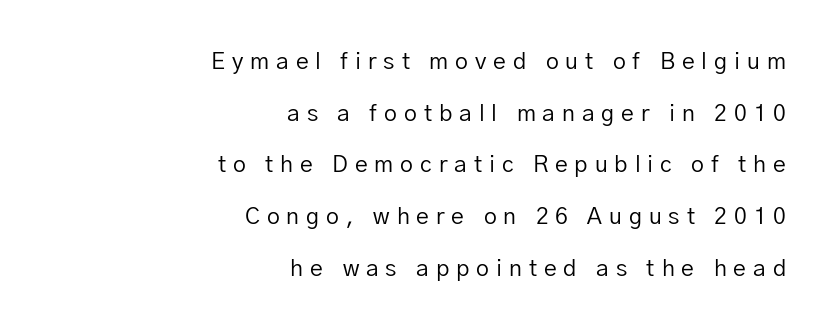
One glance says open: line gaps are wider than usual. Right-aligned paragraph, ragged on the left. Posture: straight, roman, zero tilt. The letters look calm and open, with moderate or lighter stems. Tracking here is generous; glyphs stand well apart from one another.
